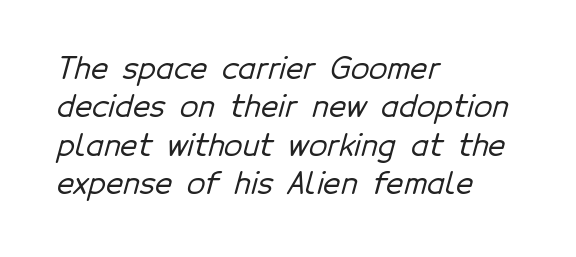
Q: Is the typeface a serif or a sans-serif typeface? A: Sans-serif.
Q: Is the text underlined? A: No.
Q: How is the paragraph aligned? A: Left-aligned.
Q: Is the spacing between letters normal or unusually wide? A: Normal.
Q: Is the spacing between lines tight, normal or loose? A: Normal.
Q: Width (condensed, normal, or wide)? A: Normal.
Q: Stroke contrast? A: Low.
Q: x-height? A: Medium.
Q: Monospaced? A: No.
